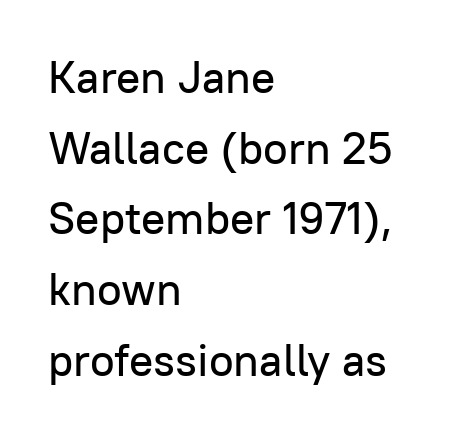
{"serif": "no", "italic": "no", "width": "normal", "stroke_contrast": "low", "x_height": "medium", "monospaced": "no", "underline": "no", "align": "left", "line_spacing": "normal", "line_spacing_ratio": 1.57, "letter_spacing": "normal", "letter_spacing_em": 0.0, "glyph_px": 45}
